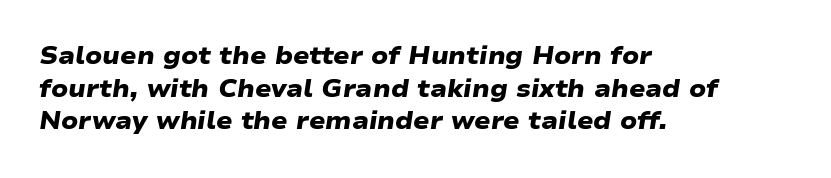
The rag falls on the right side of this text block. The space directly below the letters is spotless. The type is set solid horizontally, with unmodified tracking. Heft: maximum for text — a bold. One glance says typical: line gaps are just what's usual.
